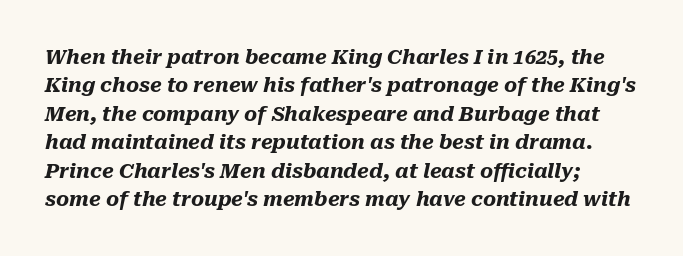
The image shows 20 px bold type, italic (leaning right); set normal line spacing (1.42x), normal letter spacing, not underlined.
